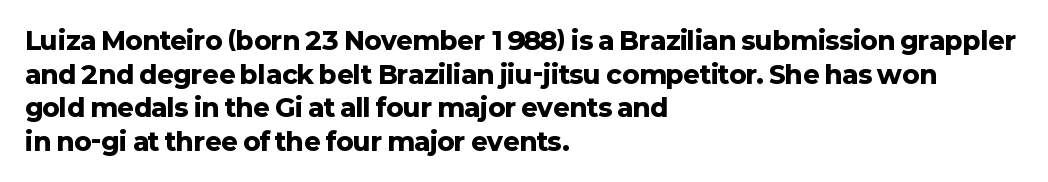
Q: Is the text bold? A: Yes.
Q: Is the text italic (slanted)? A: No, it is upright.
Q: Is the text underlined? A: No.
Q: How is the paragraph aligned? A: Left-aligned.
Q: Is the spacing between letters normal or unusually wide? A: Normal.
Q: Is the spacing between lines tight, normal or loose? A: Normal.
